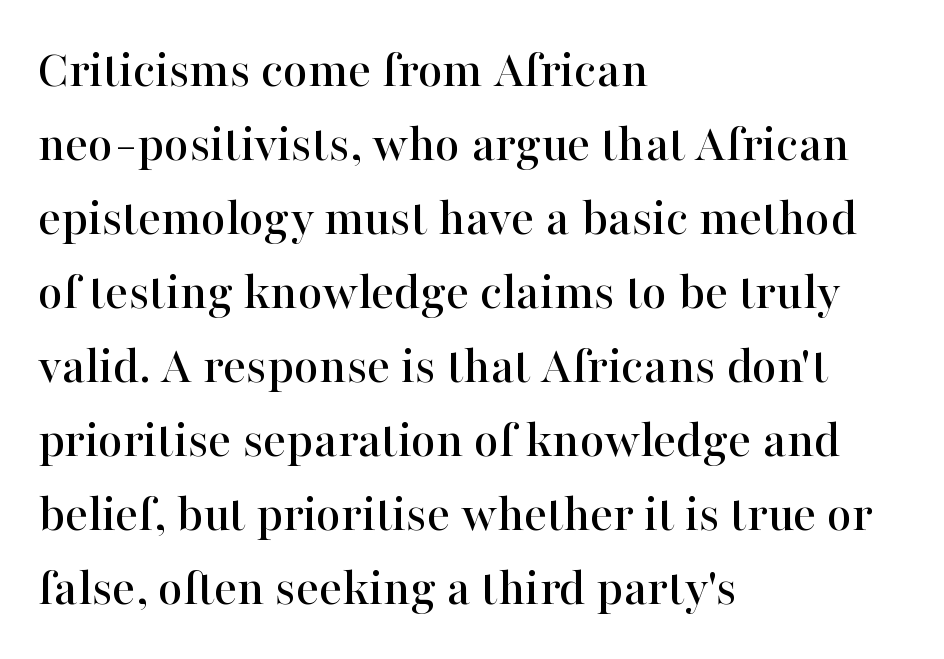
Q: Is the text italic (slanted)? A: No, it is upright.
Q: Is the typeface a serif or a sans-serif typeface? A: Serif.
Q: Is the text underlined? A: No.
Q: How is the paragraph aligned? A: Left-aligned.
Q: Is the spacing between letters normal or unusually wide? A: Normal.
Q: Is the spacing between lines tight, normal or loose? A: Normal.
Q: Width (condensed, normal, or wide)? A: Normal.
Q: Stroke contrast? A: High.
Q: x-height? A: Medium.
Q: Monospaced? A: No.
